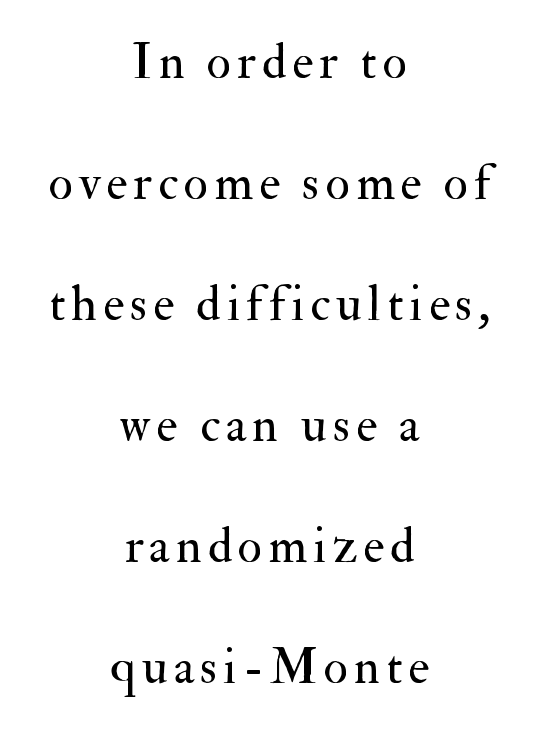
The image shows 50 px regular-weight serif type, upright; set centered, loose line spacing (2.42x), not underlined; medium stroke contrast and a small x-height.
